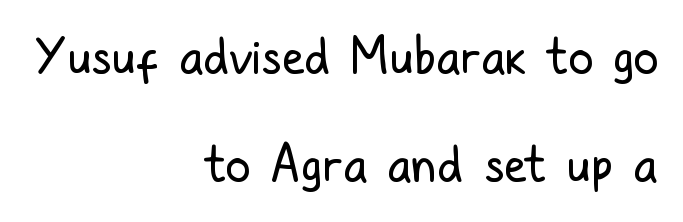
{"serif": "no", "italic": "no", "bold": "no", "weight": "regular", "width": "condensed", "stroke_contrast": "low", "x_height": "medium", "monospaced": "no", "underline": "no", "align": "right", "line_spacing": "loose", "line_spacing_ratio": 2.17, "letter_spacing": "normal", "letter_spacing_em": 0.0, "glyph_px": 50}
